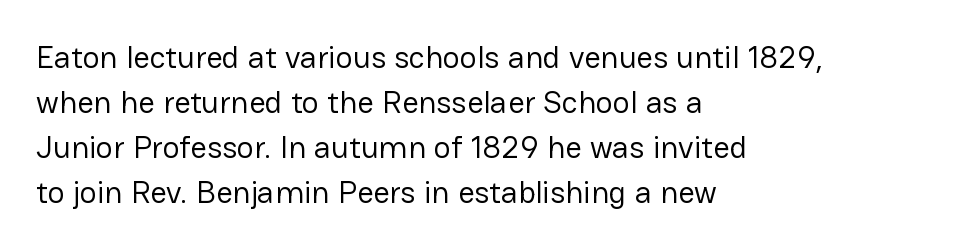
Q: Is the text bold? A: No.
Q: Is the text italic (slanted)? A: No, it is upright.
Q: Is the typeface a serif or a sans-serif typeface? A: Sans-serif.
Q: Is the text underlined? A: No.
Q: How is the paragraph aligned? A: Left-aligned.
Q: Is the spacing between letters normal or unusually wide? A: Normal.
Q: Is the spacing between lines tight, normal or loose? A: Normal.
Q: Width (condensed, normal, or wide)? A: Normal.
Q: Stroke contrast? A: Low.
Q: x-height? A: Medium.
Q: Monospaced? A: No.
